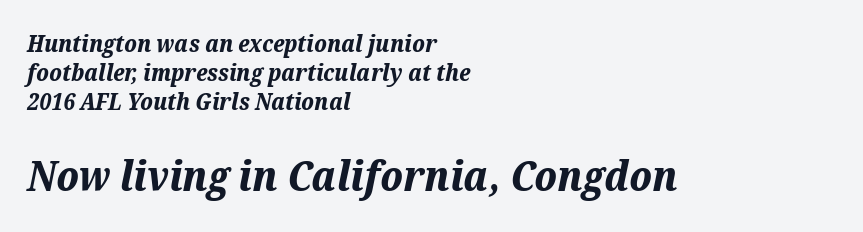
{"italic": "yes", "lean": "right", "slant_degrees": 12, "bold": "yes", "weight": "bold", "width": "normal", "stroke_contrast": "medium", "x_height": "medium", "monospaced": "no", "underline": "no", "align": "left", "line_spacing": "normal", "line_spacing_ratio": 1.27, "letter_spacing": "normal", "letter_spacing_em": 0.0, "larger_block": "second", "size_ratio": 1.78, "glyph_px": 41}
